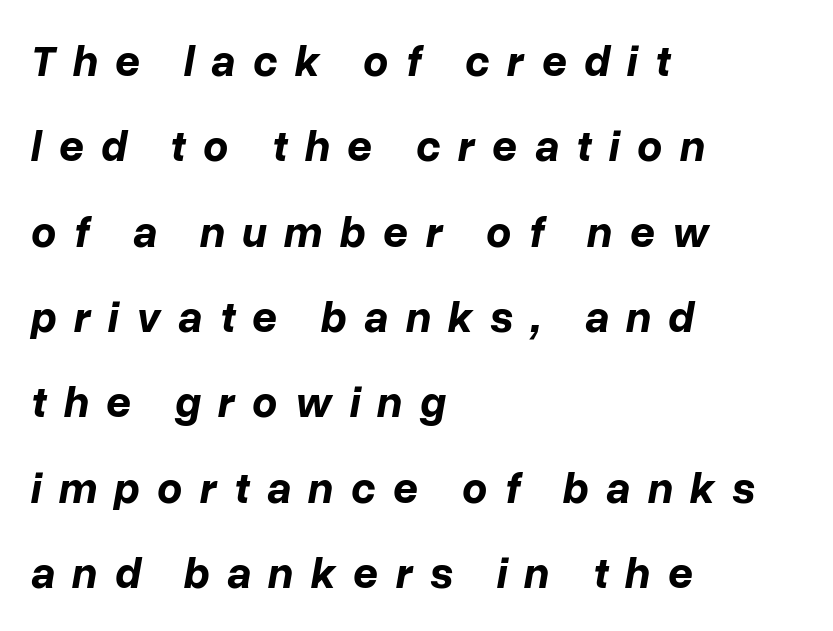
You can tell it's italic because the verticals aren't actually vertical. Spacing between characters has been opened up far beyond the box default. The characters look thick and weighty, a clear bold. A student would call this left alignment; a typographer would say flush left, rag right. The baseline area is clear.
